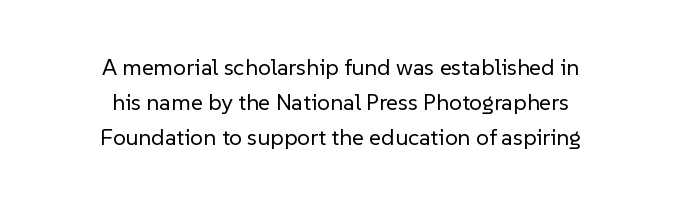
The image shows 23 px text type, upright; set centered, normal line spacing (1.52x), normal letter spacing, not underlined.
